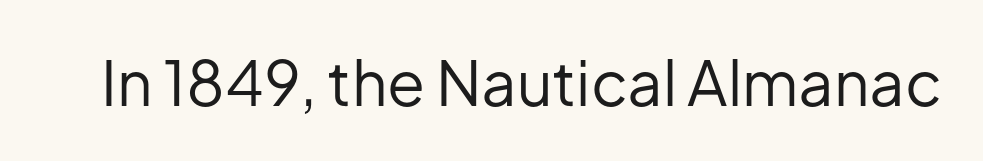
The image shows 62 px regular-weight sans-serif type, upright; set normal letter spacing, not underlined; low stroke contrast and a medium x-height.
